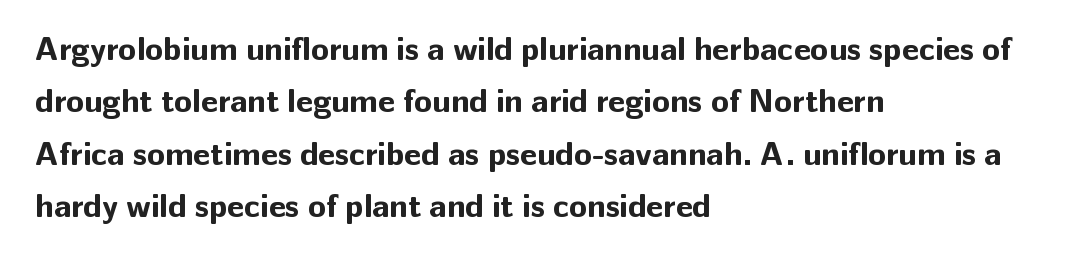
What weight is shown? A full bold with thick strokes. Every stem runs plumb, perpendicular to the baseline. Is this a sans? Yes — the strokes have no serifs. Here the glyphs are tracked normally, forming tight word shapes. Has an underline been added? It has not.
